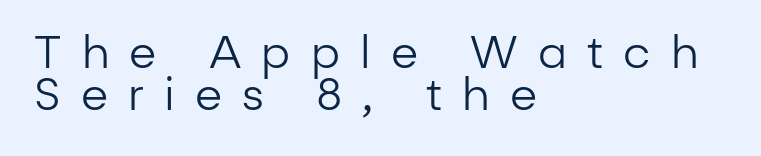
Q: Is the text bold? A: No.
Q: Is the text italic (slanted)? A: No, it is upright.
Q: Is the typeface a serif or a sans-serif typeface? A: Sans-serif.
Q: Is the text underlined? A: No.
Q: How is the paragraph aligned? A: Left-aligned.
Q: Is the spacing between letters normal or unusually wide? A: Unusually wide.
Q: Is the spacing between lines tight, normal or loose? A: Tight.
Q: Width (condensed, normal, or wide)? A: Normal.
Q: Stroke contrast? A: Low.
Q: x-height? A: Medium.
Q: Monospaced? A: No.
